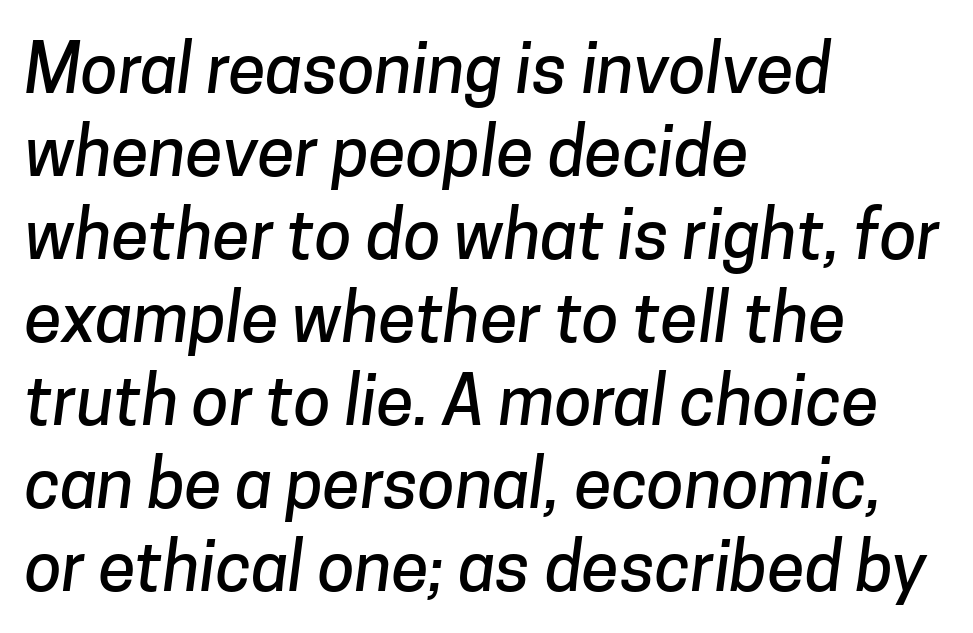
{"serif": "no", "width": "normal", "stroke_contrast": "low", "x_height": "medium", "monospaced": "no", "underline": "no", "align": "left", "line_spacing_ratio": 1.22, "letter_spacing": "normal", "letter_spacing_em": 0.0, "glyph_px": 68}
